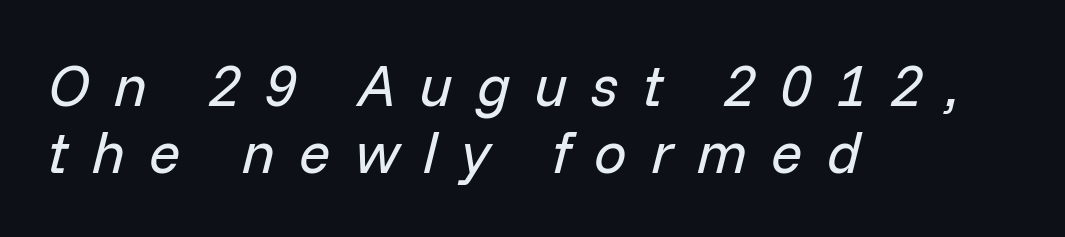
Leftover space on each line is placed entirely after the last word. The tracking jumps out immediately: characters are airy and widely separated. The lettering tilts uniformly, giving the passage an italic look. Nothing heavy about these letters — not bold at all.
